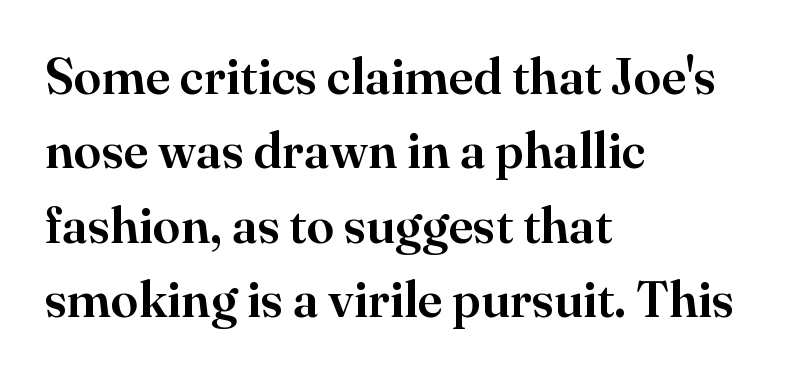
Q: Is the text italic (slanted)? A: No, it is upright.
Q: Is the typeface a serif or a sans-serif typeface? A: Serif.
Q: Is the text underlined? A: No.
Q: How is the paragraph aligned? A: Left-aligned.
Q: Is the spacing between letters normal or unusually wide? A: Normal.
Q: Is the spacing between lines tight, normal or loose? A: Normal.
Q: Width (condensed, normal, or wide)? A: Normal.
Q: Stroke contrast? A: High.
Q: x-height? A: Small.
Q: Monospaced? A: No.
